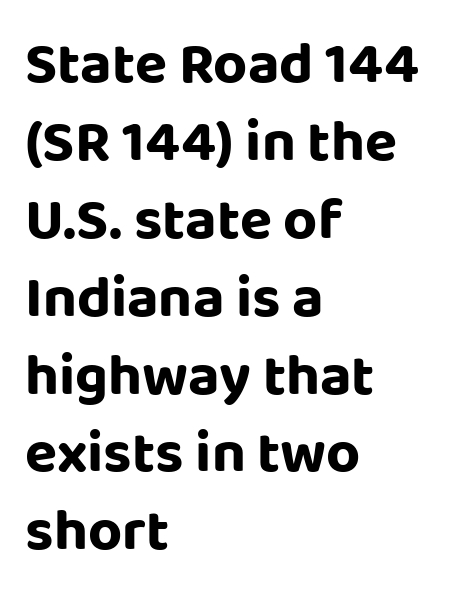
Q: Is the text italic (slanted)? A: No, it is upright.
Q: Is the typeface a serif or a sans-serif typeface? A: Sans-serif.
Q: Is the text underlined? A: No.
Q: How is the paragraph aligned? A: Left-aligned.
Q: Is the spacing between letters normal or unusually wide? A: Normal.
Q: Is the spacing between lines tight, normal or loose? A: Normal.
Q: Width (condensed, normal, or wide)? A: Normal.
Q: Stroke contrast? A: Low.
Q: x-height? A: Large.
Q: Monospaced? A: No.
